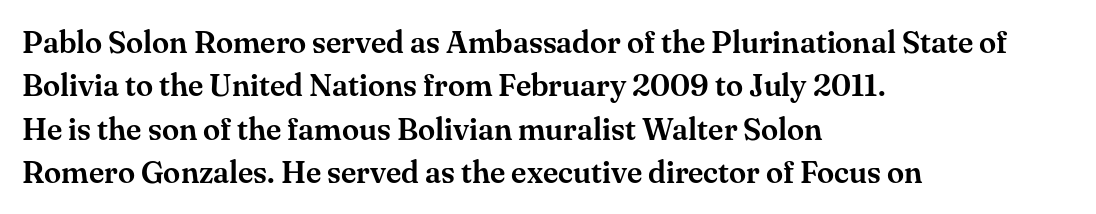
Teacher's note: observe the even left margin — that is flush-left alignment. Varying glyph widths throughout — classic text-font behaviour. Serifs: yes, visible at the terminals of the letterforms. Reading down the column, the eye jumps a familiar distance to each next line. Quick note: not italic, upright. The zone under the glyphs is completely vacant.
